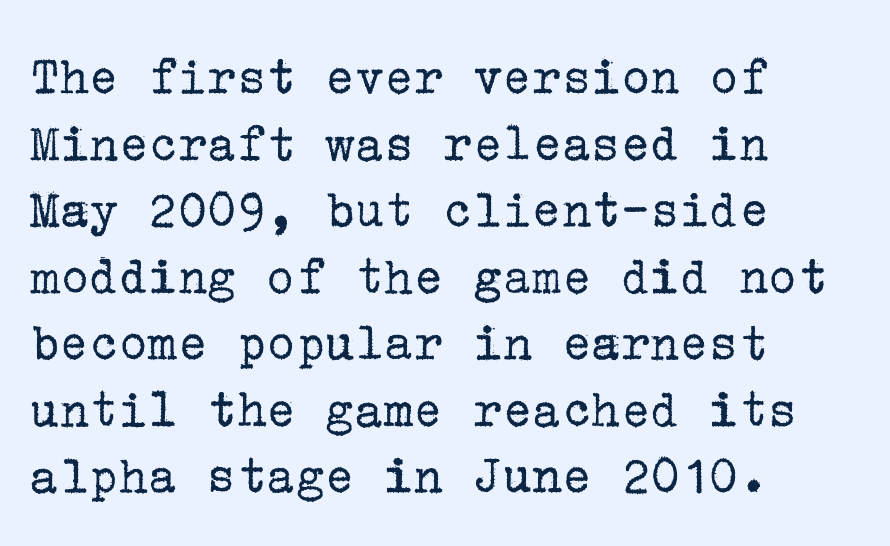
Q: Is the text bold? A: No.
Q: Is the text italic (slanted)? A: No, it is upright.
Q: Is the typeface a serif or a sans-serif typeface? A: Serif.
Q: Is the text underlined? A: No.
Q: How is the paragraph aligned? A: Left-aligned.
Q: Is the spacing between letters normal or unusually wide? A: Normal.
Q: Width (condensed, normal, or wide)? A: Normal.
Q: Stroke contrast? A: Low.
Q: x-height? A: Medium.
